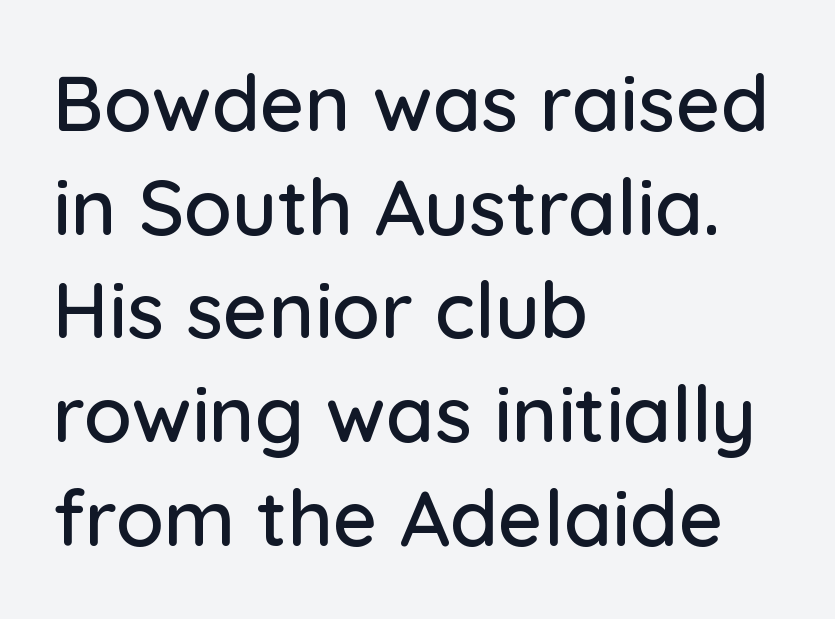
{"serif": "no", "italic": "no", "width": "normal", "stroke_contrast": "low", "x_height": "medium", "monospaced": "no", "underline": "no", "align": "left", "line_spacing": "normal", "line_spacing_ratio": 1.33, "letter_spacing": "normal", "letter_spacing_em": 0.0, "glyph_px": 78}
